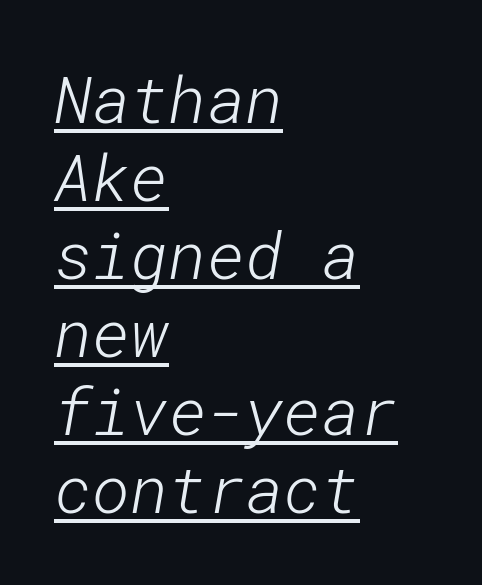
Q: Is the text bold? A: No.
Q: Is the typeface a serif or a sans-serif typeface? A: Sans-serif.
Q: Is the text underlined? A: Yes.
Q: How is the paragraph aligned? A: Left-aligned.
Q: Is the spacing between letters normal or unusually wide? A: Normal.
Q: Width (condensed, normal, or wide)? A: Normal.
Q: Stroke contrast? A: Low.
Q: x-height? A: Medium.
